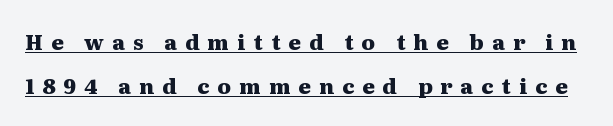
Q: Is the text bold? A: Yes.
Q: Is the text italic (slanted)? A: No, it is upright.
Q: Is the text underlined? A: Yes.
Q: Is the spacing between letters normal or unusually wide? A: Unusually wide.
Q: Is the spacing between lines tight, normal or loose? A: Loose.
